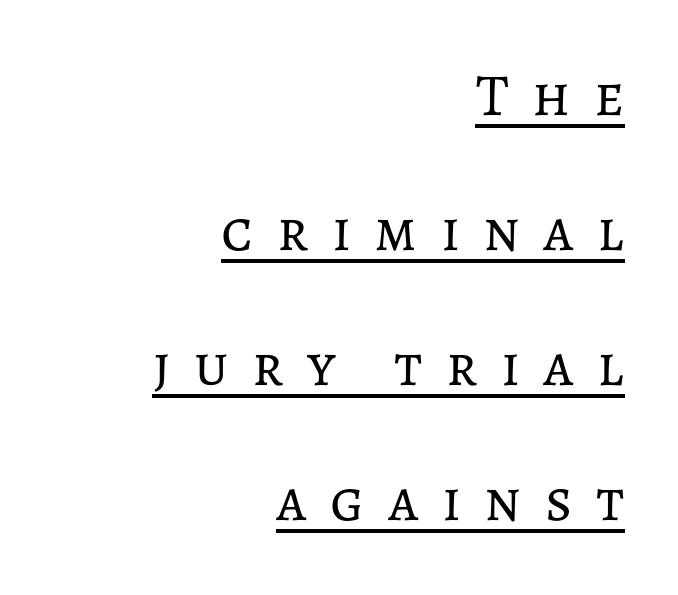
{"italic": "no", "bold": "no", "weight": "regular", "width": "normal", "stroke_contrast": "low", "x_height": "medium", "monospaced": "no", "underline": "yes", "align": "right", "line_spacing": "loose", "line_spacing_ratio": 2.25, "letter_spacing": "wide", "letter_spacing_em": 0.39, "glyph_px": 60}
